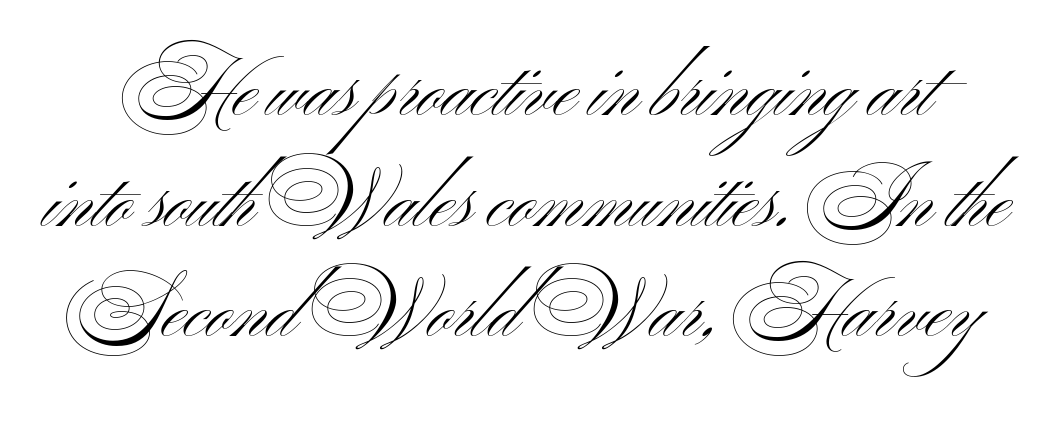
This sample uses a sans-serif face. The rendering keeps characters at their native spacing. The font sits on the lighter half of the weight spectrum, regular included. The rendering uses natural spacing where letterforms have individual widths.
